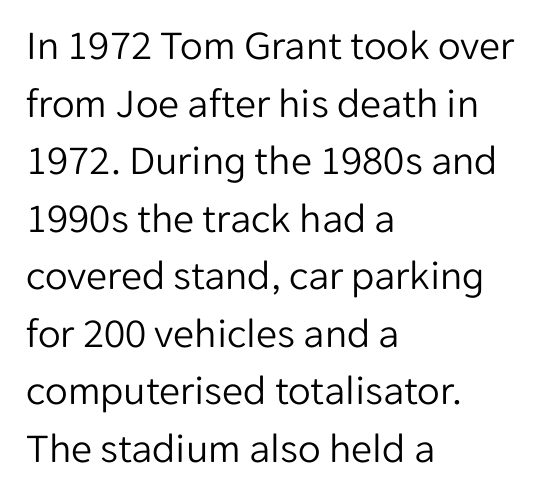
There is no visible air inserted between adjacent glyphs. A normal amount of white space separates one row of letters from the next. Descenders hang freely into open space. The face used here is proportionally spaced, like ordinary book or web type.
